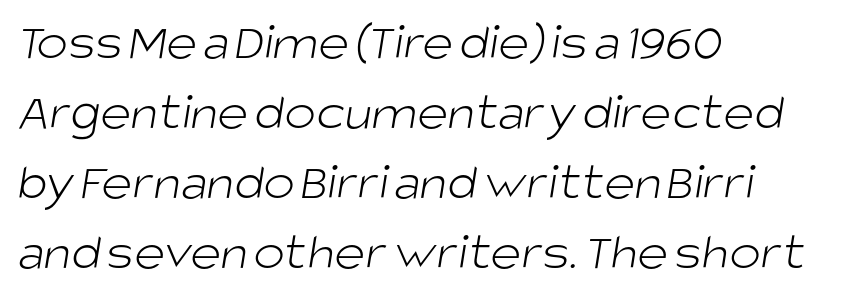
Q: Is the text bold? A: No.
Q: Is the typeface a serif or a sans-serif typeface? A: Sans-serif.
Q: Is the text underlined? A: No.
Q: How is the paragraph aligned? A: Left-aligned.
Q: Is the spacing between letters normal or unusually wide? A: Normal.
Q: Is the spacing between lines tight, normal or loose? A: Normal.
Q: Width (condensed, normal, or wide)? A: Normal.
Q: Stroke contrast? A: Low.
Q: x-height? A: Large.
Q: Monospaced? A: No.
